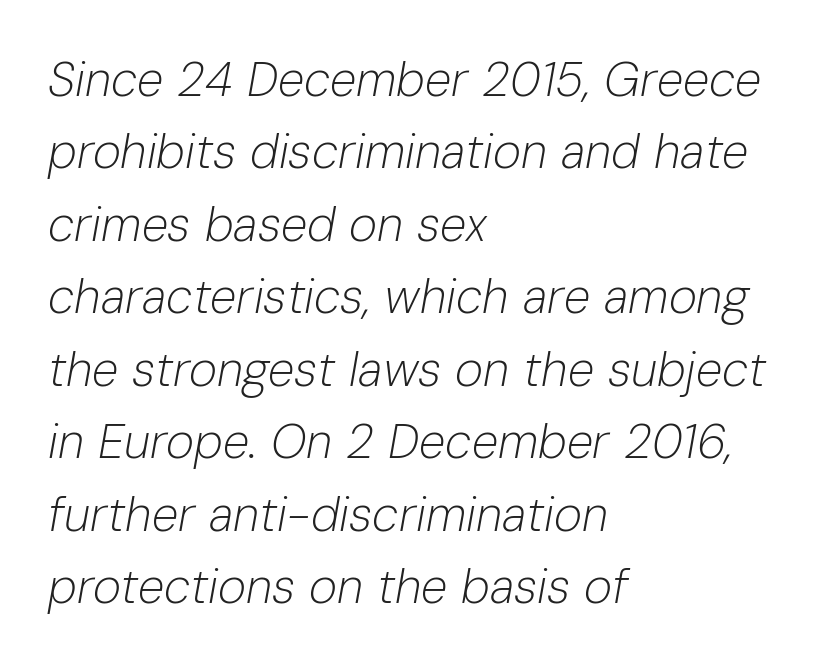
Do the characters align in a grid? No, the font is proportional. Which margin do the lines hug? The left one — the right edge is uneven. The passage shown is not underscored anywhere. Leading: standard. The strokes are not fattened; the text isn't bold.
